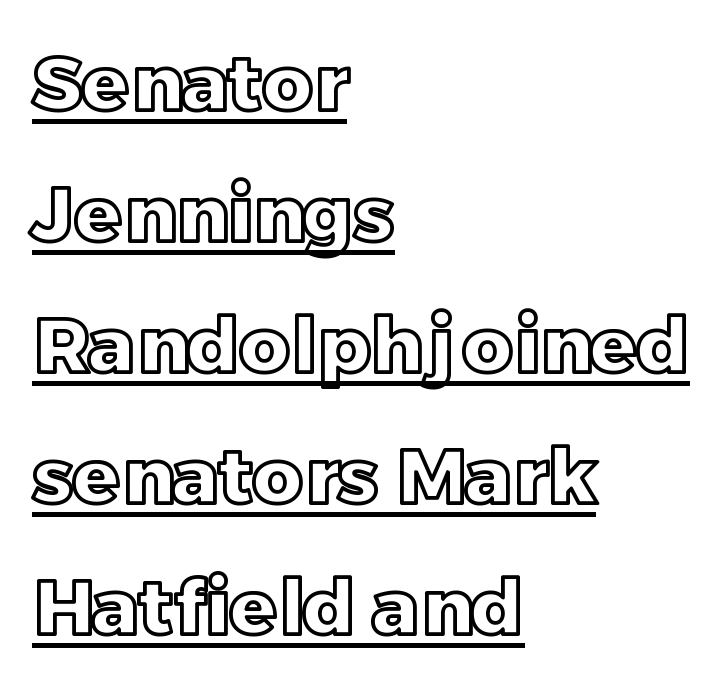
The image shows 77 px text type, upright; set left-aligned, normal line spacing (1.7x), normal letter spacing, underlined; a large x-height.
